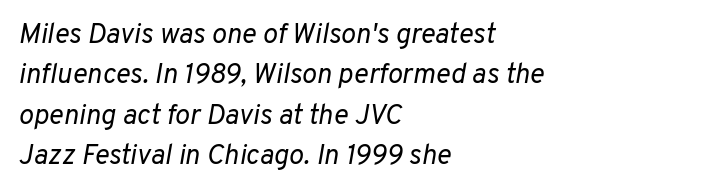
{"italic": "yes", "lean": "right", "slant_degrees": 10, "bold": "no", "weight": "regular", "width": "normal", "stroke_contrast": "low", "x_height": "medium", "monospaced": "no", "underline": "no", "align": "left", "line_spacing": "normal", "line_spacing_ratio": 1.44, "letter_spacing": "normal", "letter_spacing_em": 0.0, "glyph_px": 28}
